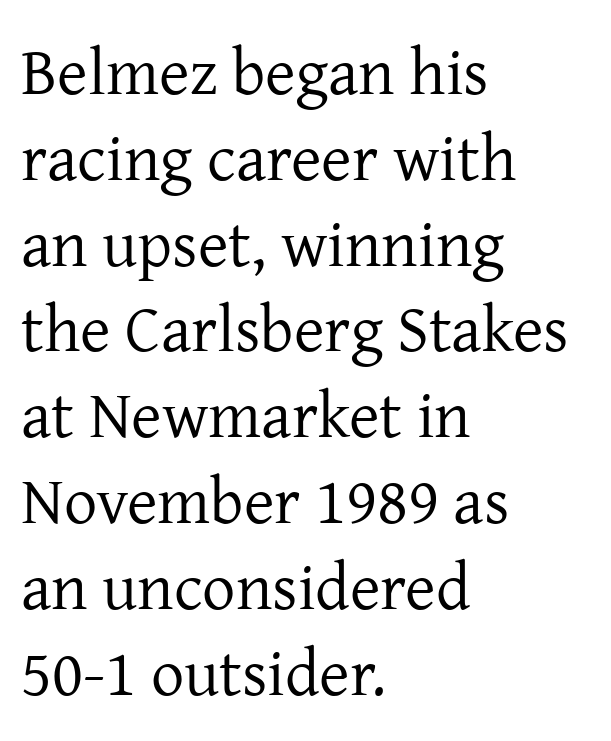
{"serif": "yes", "italic": "no", "bold": "no", "weight": "regular", "width": "normal", "stroke_contrast": "low", "x_height": "medium", "monospaced": "no", "underline": "no", "align": "left", "line_spacing": "normal", "line_spacing_ratio": 1.3, "letter_spacing": "normal", "letter_spacing_em": 0.0, "glyph_px": 66}
